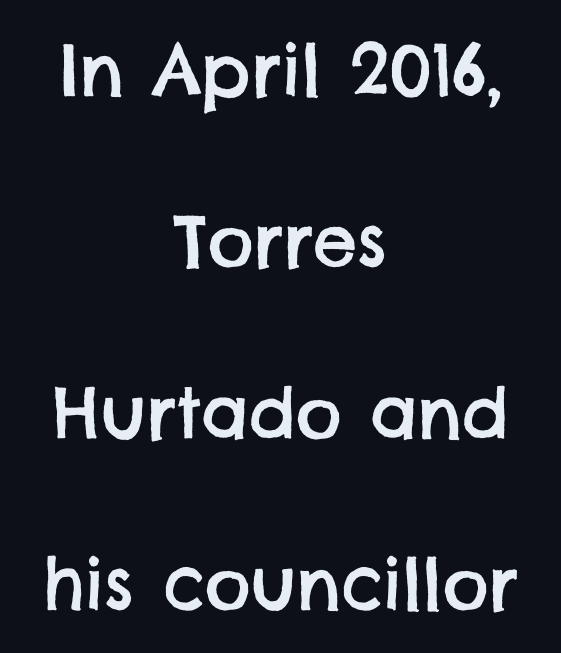
Q: Is the typeface a serif or a sans-serif typeface? A: Sans-serif.
Q: Is the text underlined? A: No.
Q: How is the paragraph aligned? A: Centered.
Q: Is the spacing between letters normal or unusually wide? A: Normal.
Q: Is the spacing between lines tight, normal or loose? A: Loose.
Q: Width (condensed, normal, or wide)? A: Normal.
Q: Stroke contrast? A: Low.
Q: x-height? A: Large.
Q: Monospaced? A: No.
